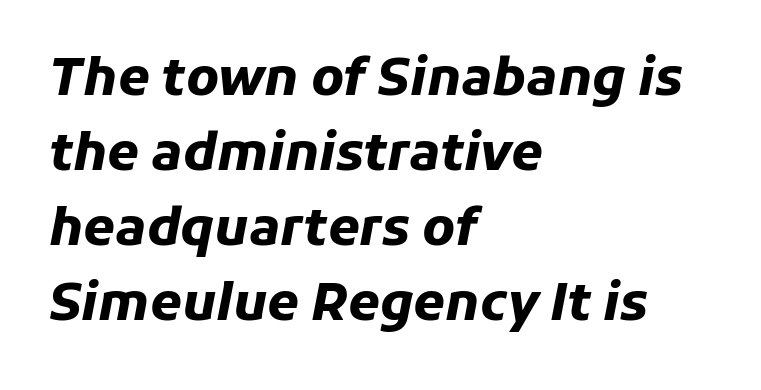
The image shows 51 px heavy type, italic (leaning right); set left-aligned, normal line spacing (1.47x), normal letter spacing, not underlined; low stroke contrast and a medium x-height.
